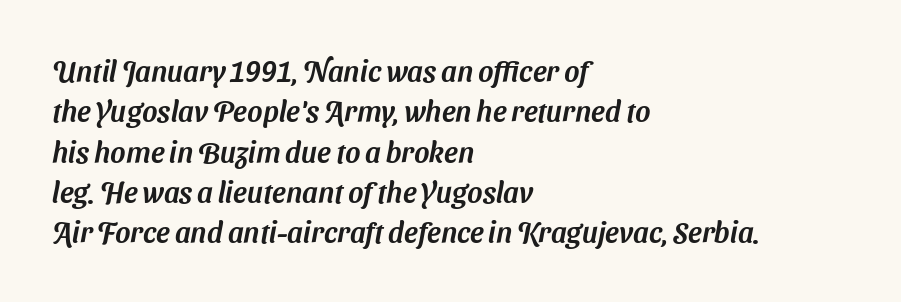
The image shows 29 px sans-serif type; set left-aligned, normal line spacing (1.39x), normal letter spacing, not underlined; medium stroke contrast and a medium x-height.
